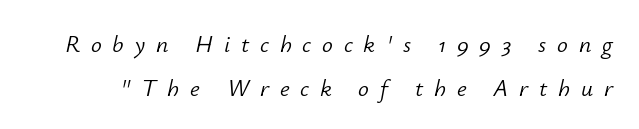
Q: Is the text bold? A: No.
Q: Is the text italic (slanted)? A: Yes, it leans right by about 12 degrees.
Q: Is the text underlined? A: No.
Q: Is the spacing between letters normal or unusually wide? A: Unusually wide.
